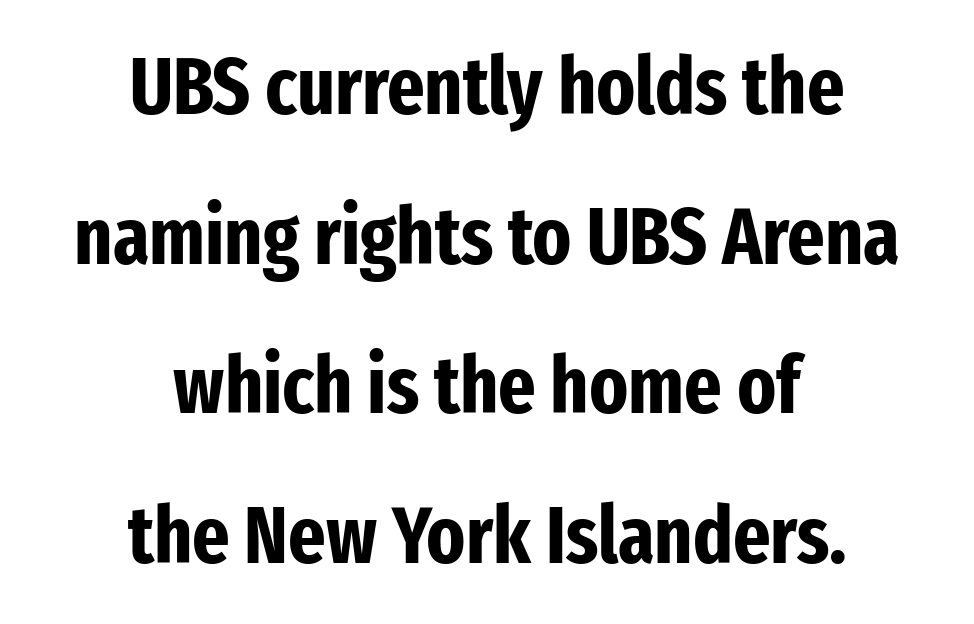
{"serif": "no", "italic": "no", "bold": "yes", "weight": "bold", "width": "condensed", "stroke_contrast": "low", "x_height": "medium", "monospaced": "no", "underline": "no", "align": "center", "line_spacing_ratio": 1.87, "letter_spacing": "normal", "letter_spacing_em": 0.0, "glyph_px": 80}
